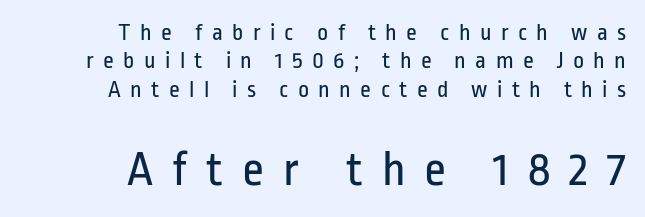
Spacing verdict: proportional, widths tailored to each character. Typographically, this falls in the sans-serif category. In terms of letterspacing, this is a distinctly airy, spread setting. The strokes are not fattened; the text isn't bold. Layout note: lines flush right. Every stem runs plumb, perpendicular to the baseline.
